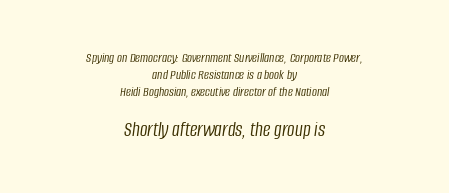
{"italic": "yes", "lean": "right", "slant_degrees": 8, "bold": "no", "underline": "no", "align": "center", "line_spacing_ratio": 1.22, "letter_spacing": "normal", "letter_spacing_em": 0.0, "larger_block": "second", "size_ratio": 1.5, "glyph_px": 21}
